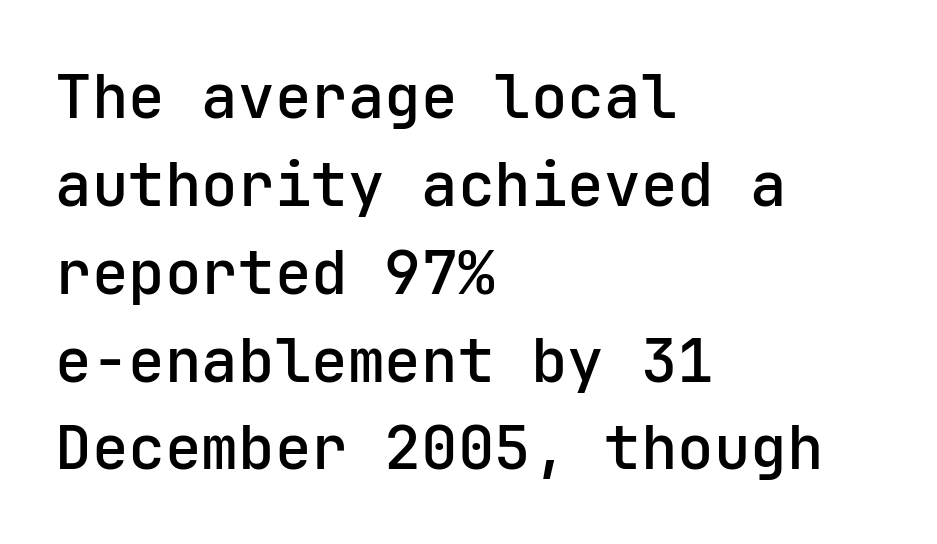
Stroke terminals: plain, sans-serif. Tracking value appears to be zero — textbook default spacing. The letters march in equal steps, a hallmark of fixed-pitch type. Alignment: flush left. Underline: absent.
